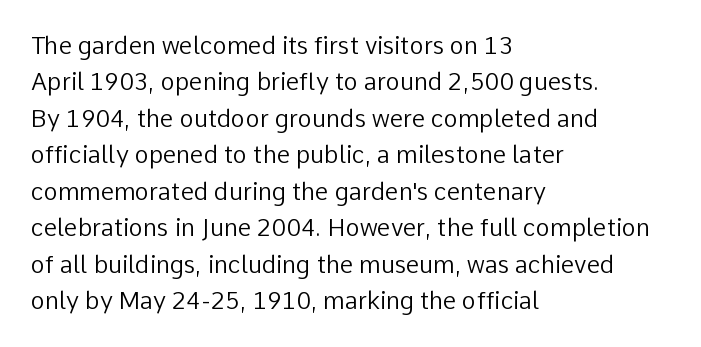
Q: Is the text bold? A: No.
Q: Is the text italic (slanted)? A: No, it is upright.
Q: Is the text underlined? A: No.
Q: How is the paragraph aligned? A: Left-aligned.
Q: Is the spacing between letters normal or unusually wide? A: Normal.
Q: Is the spacing between lines tight, normal or loose? A: Normal.
